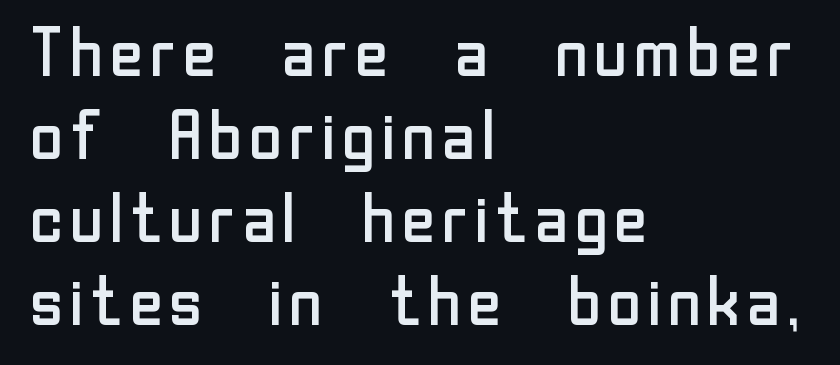
{"serif": "no", "italic": "no", "bold": "no", "weight": "regular", "width": "normal", "stroke_contrast": "low", "x_height": "medium", "monospaced": "no", "underline": "no", "align": "left", "line_spacing_ratio": 1.22, "letter_spacing": "normal", "letter_spacing_em": 0.0, "glyph_px": 68}
